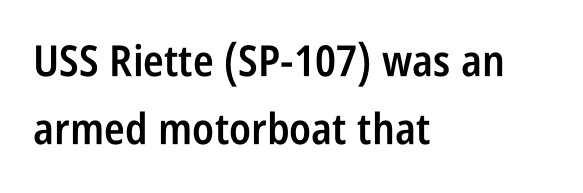
{"serif": "no", "italic": "no", "bold": "semi", "weight": "semibold", "width": "condensed", "stroke_contrast": "low", "x_height": "large", "monospaced": "no", "underline": "no", "align": "left", "line_spacing": "normal", "line_spacing_ratio": 1.58, "letter_spacing": "normal", "letter_spacing_em": 0.0, "glyph_px": 43}
